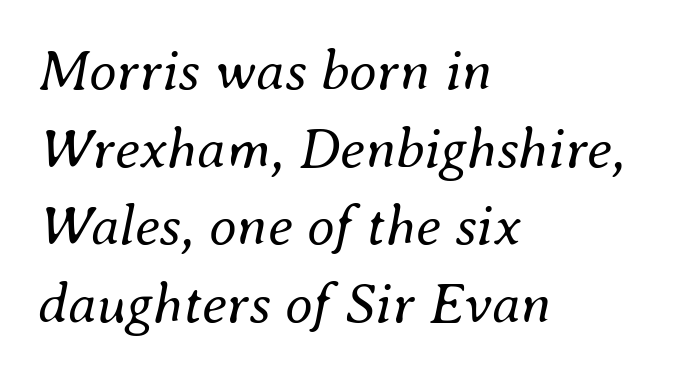
Q: Is the text bold? A: No.
Q: Is the text italic (slanted)? A: Yes, it leans right by about 8 degrees.
Q: Is the text underlined? A: No.
Q: How is the paragraph aligned? A: Left-aligned.
Q: Is the spacing between letters normal or unusually wide? A: Normal.
Q: Is the spacing between lines tight, normal or loose? A: Normal.
Q: Width (condensed, normal, or wide)? A: Normal.
Q: Stroke contrast? A: Medium.
Q: x-height? A: Small.
Q: Monospaced? A: No.
